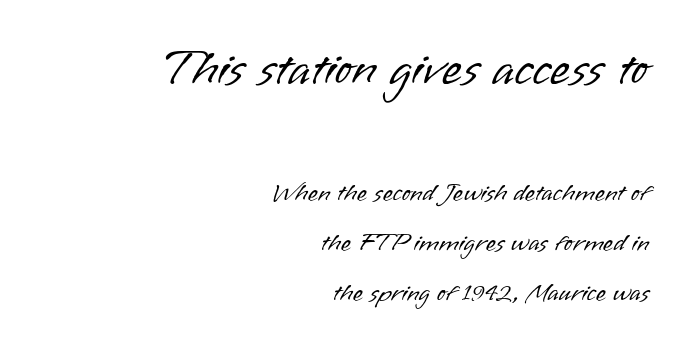
{"serif": "no", "bold": "no", "weight": "light", "width": "normal", "stroke_contrast": "low", "x_height": "small", "monospaced": "no", "underline": "no", "align": "right", "line_spacing": "loose", "line_spacing_ratio": 1.93, "letter_spacing": "normal", "letter_spacing_em": 0.0, "larger_block": "first", "size_ratio": 2.0, "glyph_px": 52}
